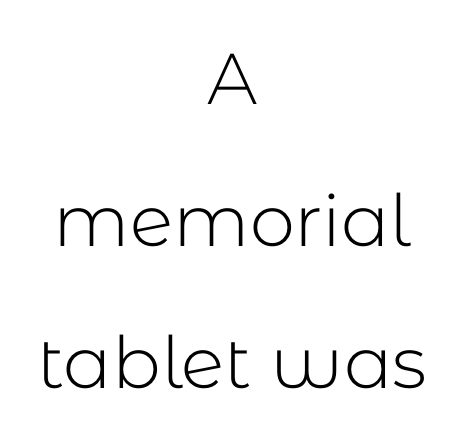
The image shows 72 px light sans-serif type, upright; set centered, loose line spacing (1.97x), normal letter spacing, not underlined; low stroke contrast and a medium x-height.
